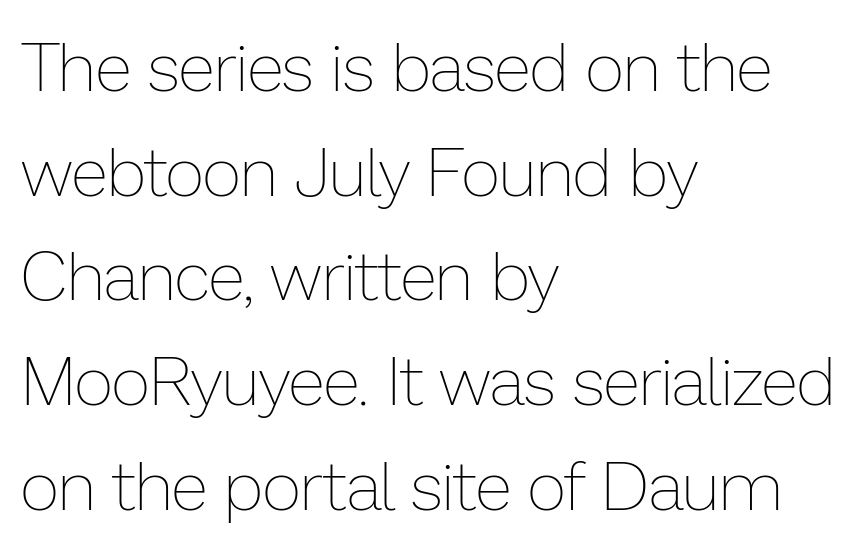
The image shows 68 px thin type, upright; set left-aligned, normal line spacing (1.54x), normal letter spacing, not underlined; low stroke contrast and a medium x-height.
